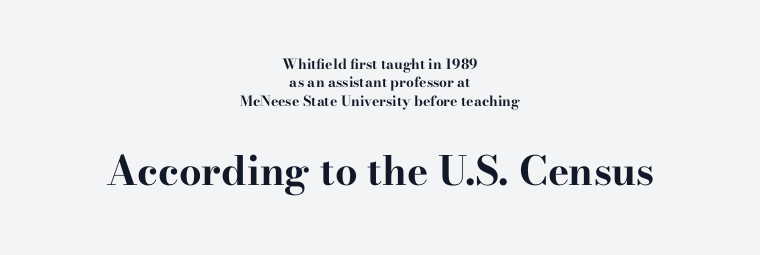
Each letter keeps its own natural width here, so spacing adapts to shape. Regarding serifs, this sample has them. Is there any slant? The stems are plumb. Each line is balanced around a shared central axis.
